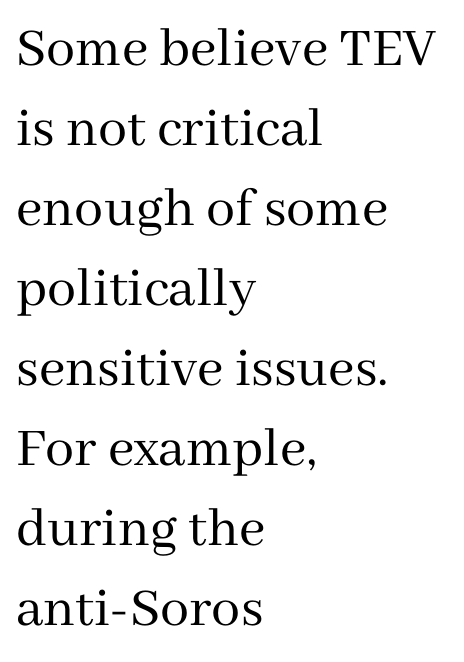
{"serif": "yes", "italic": "no", "bold": "no", "weight": "regular", "width": "normal", "stroke_contrast": "medium", "x_height": "medium", "monospaced": "no", "underline": "no", "align": "left", "line_spacing": "normal", "line_spacing_ratio": 1.38, "letter_spacing": "normal", "letter_spacing_em": 0.0, "glyph_px": 58}
